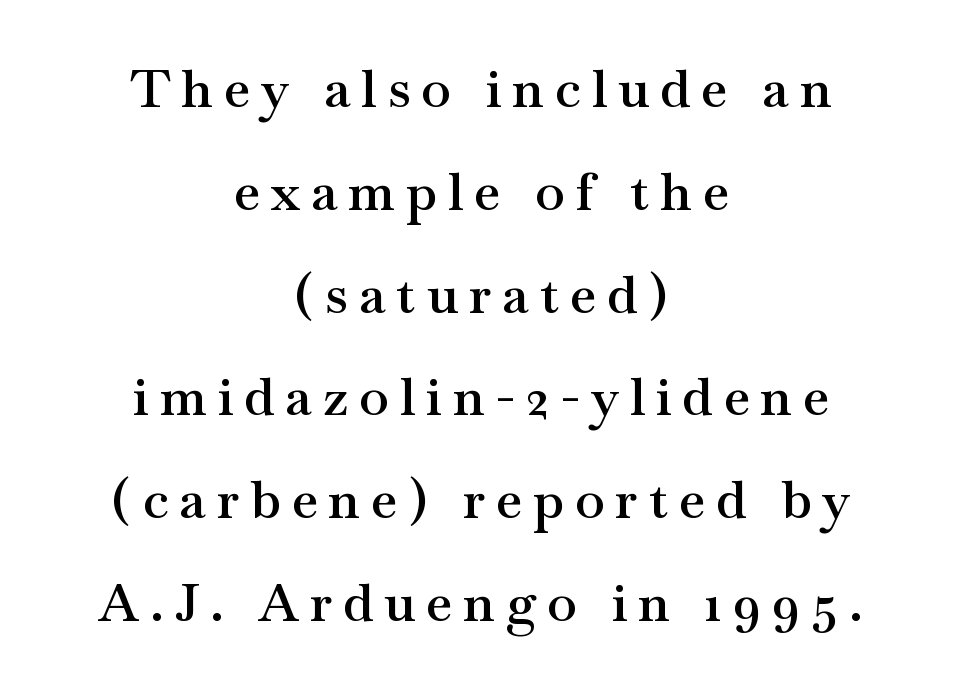
Q: Is the text bold? A: Semi-bold.
Q: Is the text italic (slanted)? A: No, it is upright.
Q: Is the typeface a serif or a sans-serif typeface? A: Serif.
Q: Is the text underlined? A: No.
Q: How is the paragraph aligned? A: Centered.
Q: Is the spacing between letters normal or unusually wide? A: Unusually wide.
Q: Is the spacing between lines tight, normal or loose? A: Loose.
Q: Width (condensed, normal, or wide)? A: Wide.
Q: Stroke contrast? A: Medium.
Q: x-height? A: Small.
Q: Monospaced? A: No.
